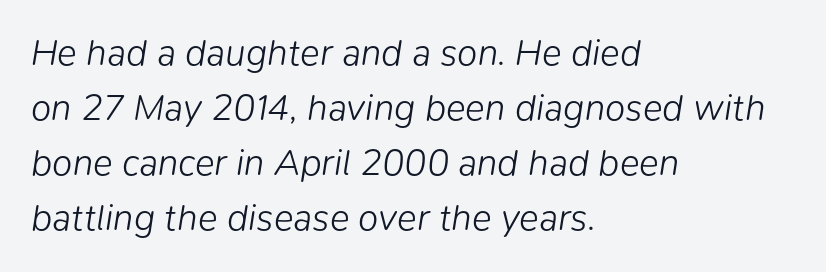
The image shows 37 px light type, italic (leaning right); set left-aligned, normal line spacing (1.49x), normal letter spacing, not underlined; low stroke contrast and a medium x-height.
